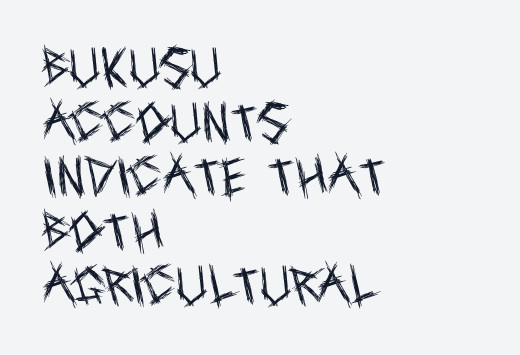
Q: Is the text bold? A: No.
Q: Is the text italic (slanted)? A: No, it is upright.
Q: Is the typeface a serif or a sans-serif typeface? A: Sans-serif.
Q: Is the text underlined? A: No.
Q: How is the paragraph aligned? A: Left-aligned.
Q: Is the spacing between letters normal or unusually wide? A: Normal.
Q: Is the spacing between lines tight, normal or loose? A: Normal.
Q: Width (condensed, normal, or wide)? A: Condensed.
Q: x-height? A: Large.
Q: Monospaced? A: No.
